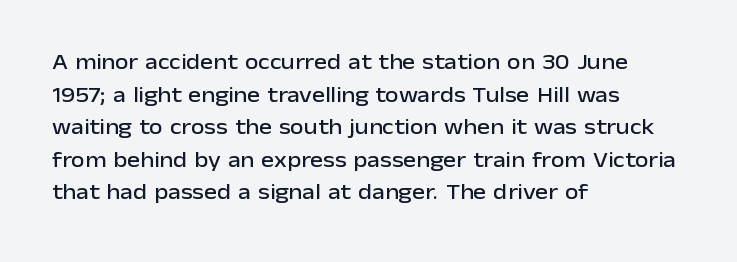
{"italic": "no", "underline": "no", "align": "left", "line_spacing": "normal", "line_spacing_ratio": 1.48, "letter_spacing": "normal", "letter_spacing_em": 0.0, "glyph_px": 22}
